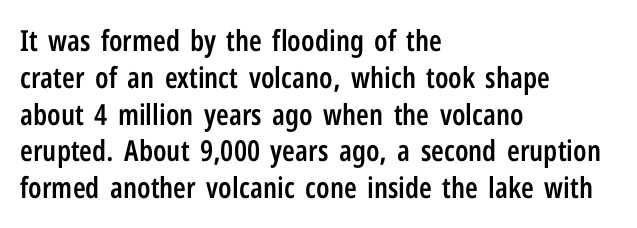
The image shows 29 px semibold, condensed sans-serif type, upright; set left-aligned, normal line spacing (1.27x), normal letter spacing, not underlined; low stroke contrast and a medium x-height.
